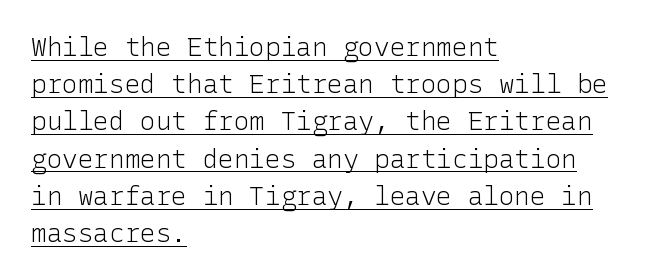
The image shows 26 px text type, upright; set left-aligned, normal line spacing (1.43x), normal letter spacing, underlined.
